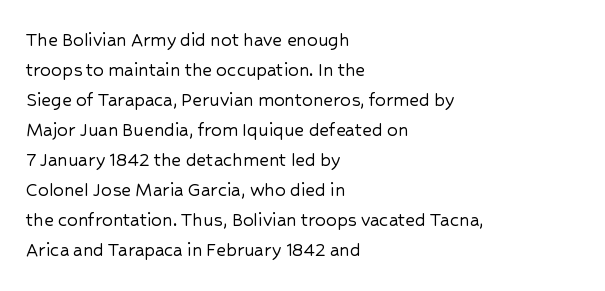
Q: Is the text italic (slanted)? A: No, it is upright.
Q: Is the text underlined? A: No.
Q: How is the paragraph aligned? A: Left-aligned.
Q: Is the spacing between letters normal or unusually wide? A: Normal.
Q: Is the spacing between lines tight, normal or loose? A: Normal.
